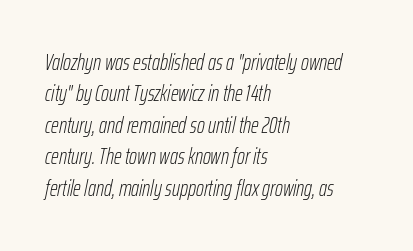
{"italic": "yes", "lean": "right", "slant_degrees": 12, "bold": "no", "underline": "no", "align": "left", "line_spacing": "normal", "line_spacing_ratio": 1.43, "letter_spacing": "normal", "letter_spacing_em": 0.0, "glyph_px": 22}
